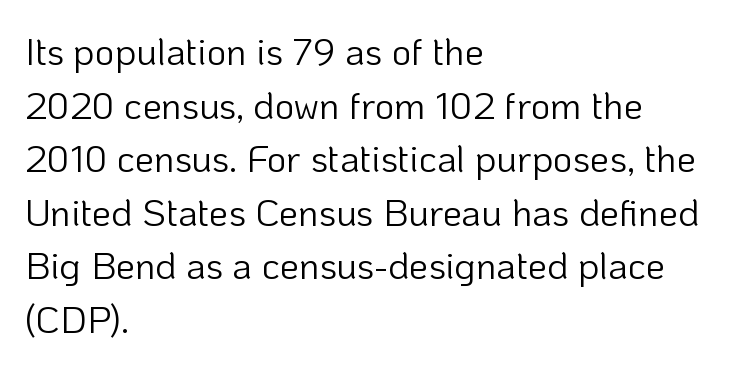
{"serif": "no", "italic": "no", "bold": "no", "weight": "light", "width": "normal", "stroke_contrast": "low", "x_height": "medium", "monospaced": "no", "underline": "no", "align": "left", "line_spacing": "normal", "line_spacing_ratio": 1.41, "letter_spacing": "normal", "letter_spacing_em": 0.0, "glyph_px": 38}
